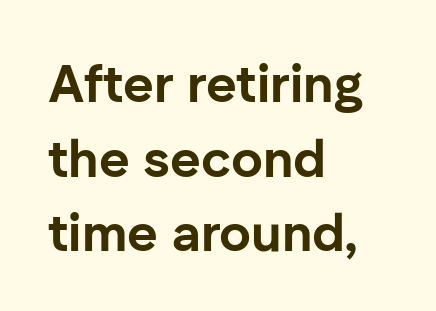
{"serif": "no", "italic": "no", "bold": "yes", "weight": "bold", "width": "normal", "stroke_contrast": "low", "x_height": "medium", "monospaced": "no", "underline": "no", "align": "left", "line_spacing": "normal", "line_spacing_ratio": 1.41, "letter_spacing": "normal", "letter_spacing_em": 0.0, "glyph_px": 53}
